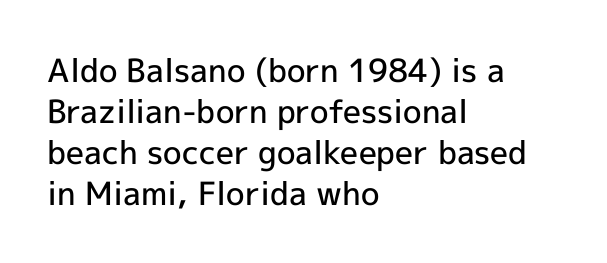
Character widths vary here, with narrow letters taking less room than wide ones. Characters remain perfectly vertical along every line. Regarding serifs, this sample does without them. The string is rendered with underlining switched off.
